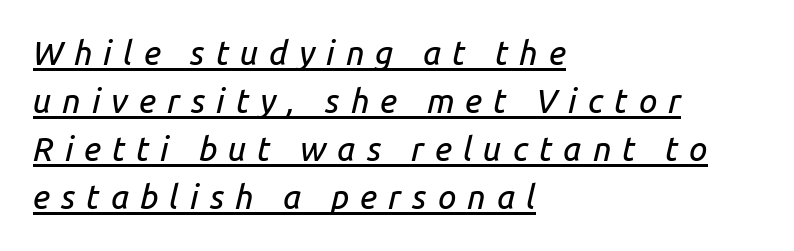
{"italic": "yes", "lean": "right", "slant_degrees": 14, "width": "normal", "stroke_contrast": "low", "x_height": "medium", "monospaced": "no", "underline": "yes", "align": "left", "line_spacing": "normal", "line_spacing_ratio": 1.45, "letter_spacing": "wide", "letter_spacing_em": 0.33, "glyph_px": 33}
